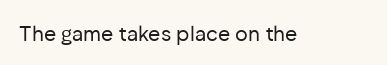
Q: Is the text bold? A: No.
Q: Is the text italic (slanted)? A: No, it is upright.
Q: Is the text underlined? A: No.
Q: Is the spacing between letters normal or unusually wide? A: Normal.
